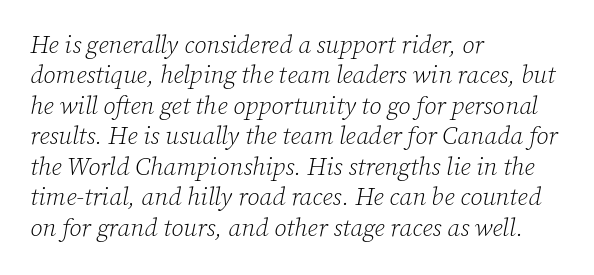
Style check: oblique. The specimen omits any rule beneath the text block's lines. On a weight scale, this lands at 450 or below. The compositor pushed each line to the left boundary.
